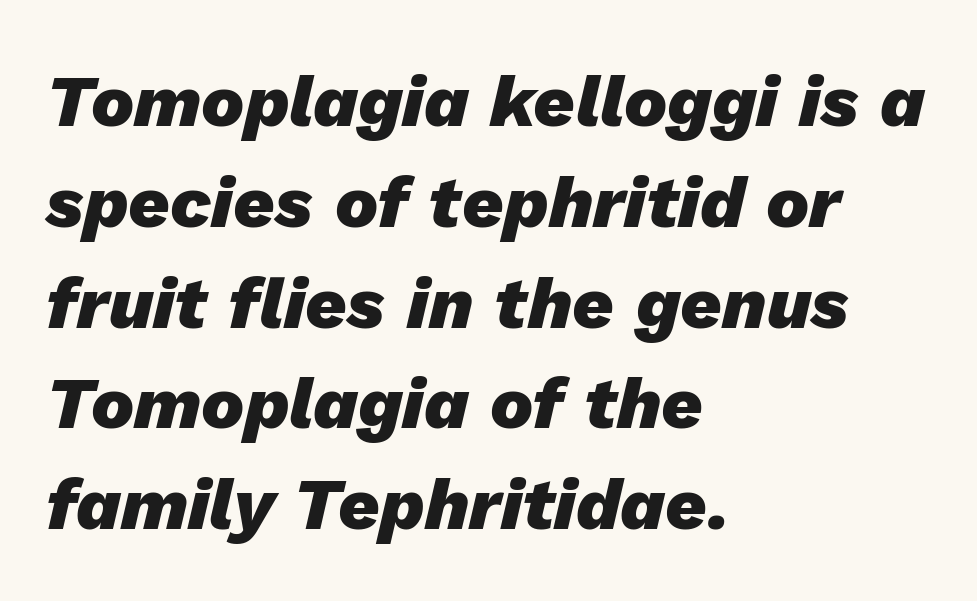
Does the weight exceed regular? Yes, all the way to bold. These lines are set flush left with a ragged right edge. Anything drawn beneath the words? Only blank space. Italic? Definitely — the glyphs are oblique.
